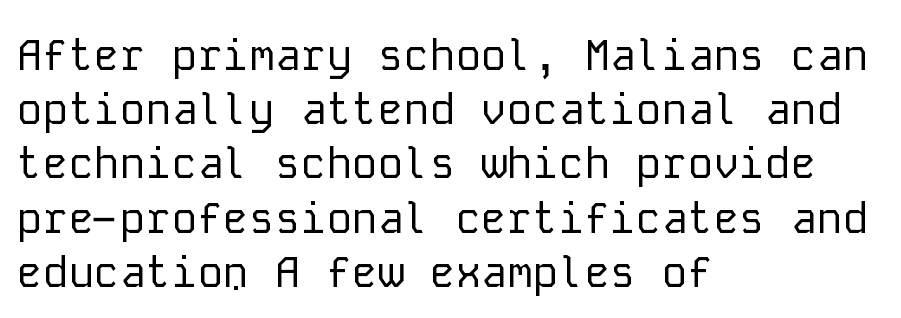
Q: Is the text bold? A: No.
Q: Is the text italic (slanted)? A: No, it is upright.
Q: Is the typeface a serif or a sans-serif typeface? A: Sans-serif.
Q: Is the text underlined? A: No.
Q: How is the paragraph aligned? A: Left-aligned.
Q: Is the spacing between letters normal or unusually wide? A: Normal.
Q: Is the spacing between lines tight, normal or loose? A: Normal.
Q: Width (condensed, normal, or wide)? A: Normal.
Q: Stroke contrast? A: Low.
Q: x-height? A: Medium.
Q: Monospaced? A: Yes.
